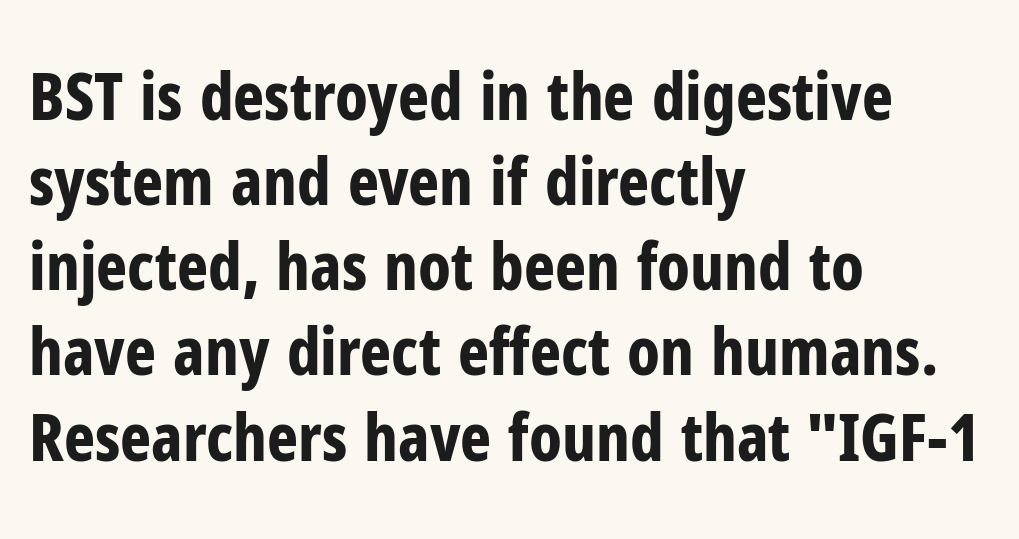
{"serif": "no", "italic": "no", "bold": "yes", "weight": "bold", "width": "condensed", "stroke_contrast": "low", "x_height": "medium", "monospaced": "no", "underline": "no", "align": "left", "line_spacing": "normal", "line_spacing_ratio": 1.29, "letter_spacing": "normal", "letter_spacing_em": 0.0, "glyph_px": 66}
